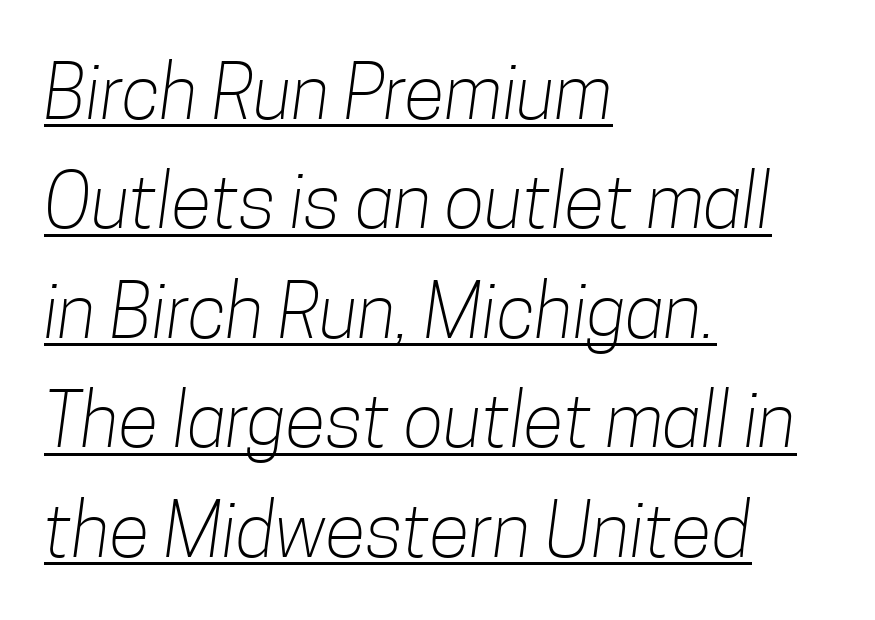
The block of text has a typical density, with ordinary space between rows. The passage shown has conventional tracking throughout. This is not heavy type; no bold has been used. These lines are composed in type without serifs. Here the designer chose a conventional face with non-uniform glyph widths.
